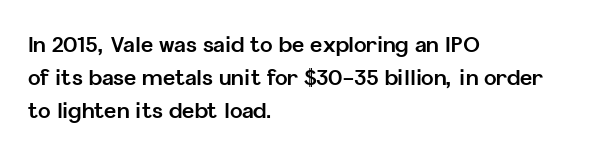
The image shows 21 px bold type, upright; set left-aligned, normal line spacing (1.57x), normal letter spacing, not underlined.
